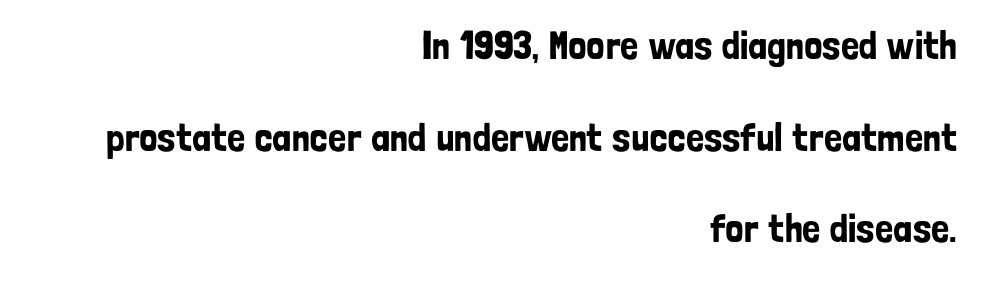
{"serif": "no", "italic": "no", "width": "condensed", "stroke_contrast": "low", "x_height": "medium", "monospaced": "no", "underline": "no", "align": "right", "line_spacing": "loose", "line_spacing_ratio": 2.29, "letter_spacing": "normal", "letter_spacing_em": 0.0, "glyph_px": 40}
